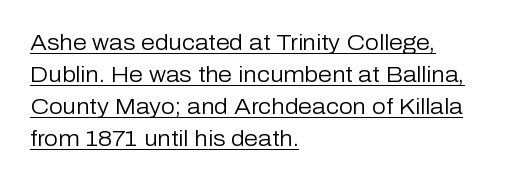
Q: Is the text bold? A: No.
Q: Is the text italic (slanted)? A: No, it is upright.
Q: Is the text underlined? A: Yes.
Q: How is the paragraph aligned? A: Left-aligned.
Q: Is the spacing between letters normal or unusually wide? A: Normal.
Q: Is the spacing between lines tight, normal or loose? A: Normal.
